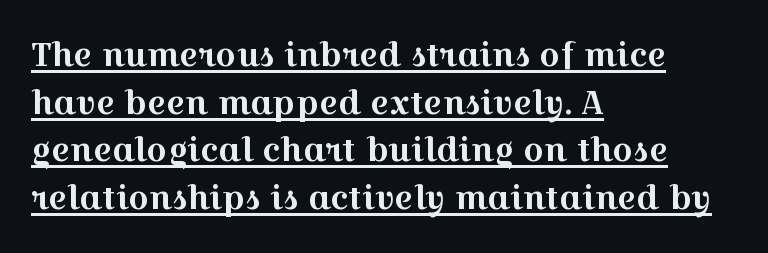
The image shows 32 px wide serif type, upright; set left-aligned, normal line spacing (1.49x), normal letter spacing, underlined; a medium x-height.
